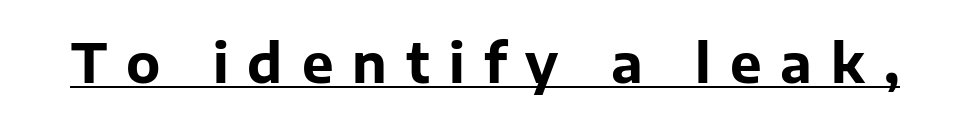
The image shows 53 px bold sans-serif type, upright; set unusually wide letter spacing (+0.36 em), underlined; low stroke contrast and a medium x-height.
